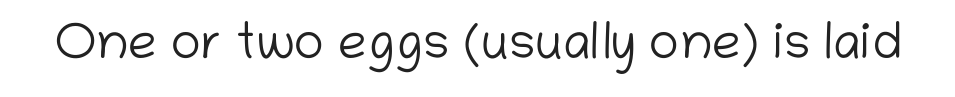
Underline: absent. Nothing heavy about these letters — not bold at all. The letters sit at their default tracking, neither squeezed nor spread. Looks like regular typesetting: each glyph gets only the width it needs. The lettering holds an erect, upright posture throughout.
